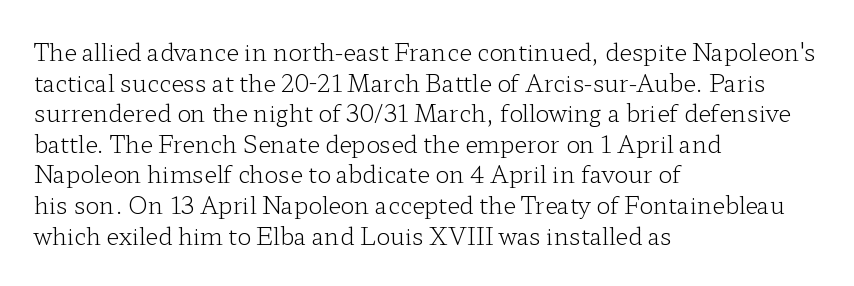
Q: Is the text bold? A: No.
Q: Is the text italic (slanted)? A: No, it is upright.
Q: Is the text underlined? A: No.
Q: How is the paragraph aligned? A: Left-aligned.
Q: Is the spacing between letters normal or unusually wide? A: Normal.
Q: Is the spacing between lines tight, normal or loose? A: Normal.
